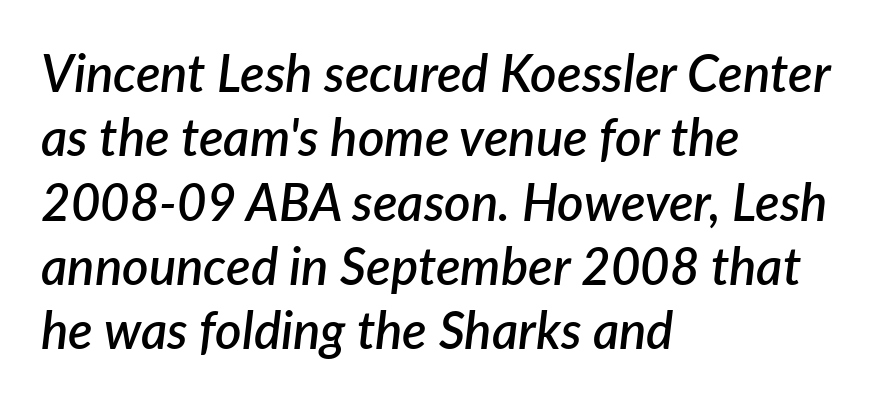
Q: Is the text bold? A: Semi-bold.
Q: Is the text italic (slanted)? A: Yes, it leans right by about 7 degrees.
Q: Is the text underlined? A: No.
Q: How is the paragraph aligned? A: Left-aligned.
Q: Is the spacing between letters normal or unusually wide? A: Normal.
Q: Is the spacing between lines tight, normal or loose? A: Normal.
Q: Width (condensed, normal, or wide)? A: Normal.
Q: Stroke contrast? A: Low.
Q: x-height? A: Medium.
Q: Monospaced? A: No.
